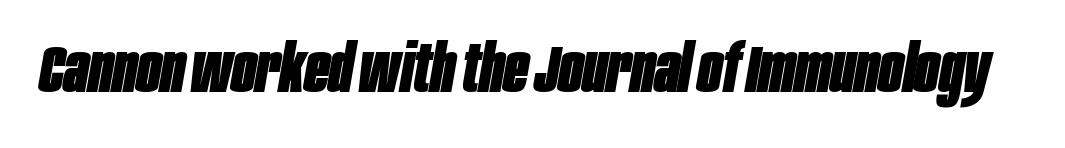
The image shows 65 px heavy, condensed type, italic (leaning right); set normal letter spacing, not underlined; low stroke contrast and a large x-height.
